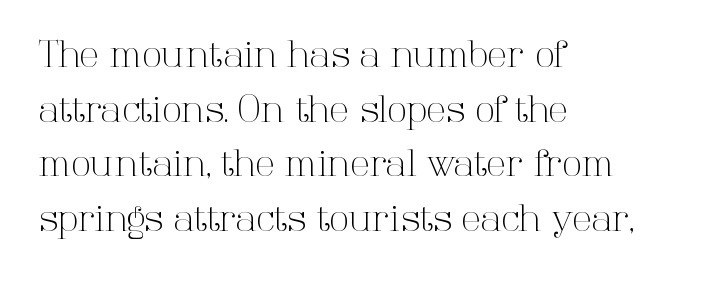
{"serif": "yes", "italic": "no", "bold": "no", "weight": "light", "width": "normal", "stroke_contrast": "high", "x_height": "medium", "monospaced": "no", "underline": "no", "align": "left", "line_spacing": "normal", "line_spacing_ratio": 1.52, "letter_spacing": "normal", "letter_spacing_em": 0.0, "glyph_px": 36}
